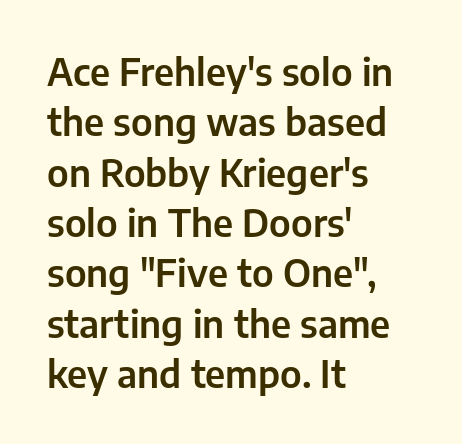
Each letter keeps its own natural width here, so spacing adapts to shape. The block of text has a typical density, with ordinary space between rows. A roman cut, with each character standing at attention. Beneath every word, the page is bare. These lines are composed in type without serifs. Inter-character spacing is left at the font's built-in metrics.
